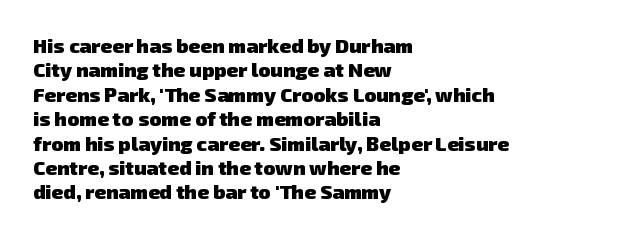
The image shows 20 px bold type; set left-aligned, line spacing 1.22x, normal letter spacing, not underlined.
